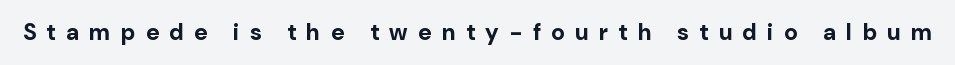
Substantial extra tracking has been applied to these lines. The letters stand straight up with perfectly vertical stems. The letters are bold, with thick, heavy strokes. Descender tails drop into unmarked territory.
